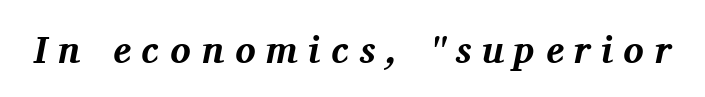
You could not count columns in this text — the font is proportionally spaced. I'd describe the lettering as bold — thick and assertive. Inter-character spacing is expanded well beyond the font's built-in metrics. Unlike a clean sans, this face finishes its strokes with serifs. Only glyphs here, with clear space below each row. Is the type slanted? Yes — the strokes lean at a clear angle.
